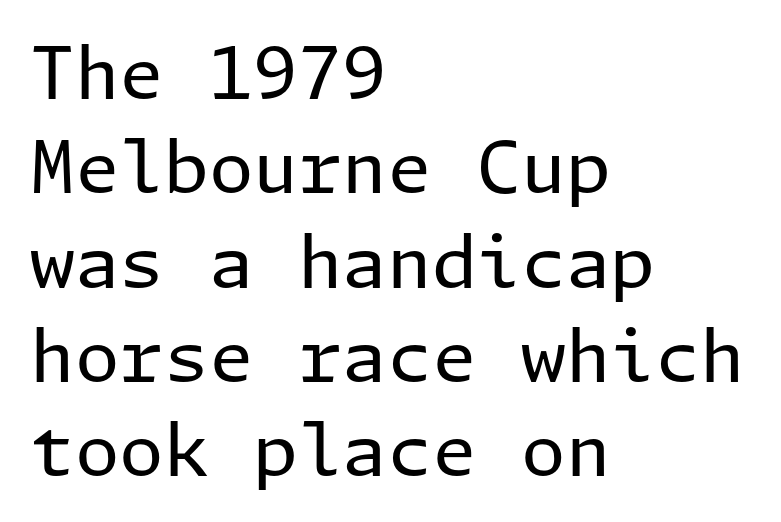
{"serif": "no", "italic": "no", "bold": "no", "weight": "regular", "width": "normal", "stroke_contrast": "low", "x_height": "medium", "underline": "no", "align": "left", "line_spacing": "normal", "line_spacing_ratio": 1.31, "letter_spacing": "normal", "letter_spacing_em": 0.0, "glyph_px": 72}
